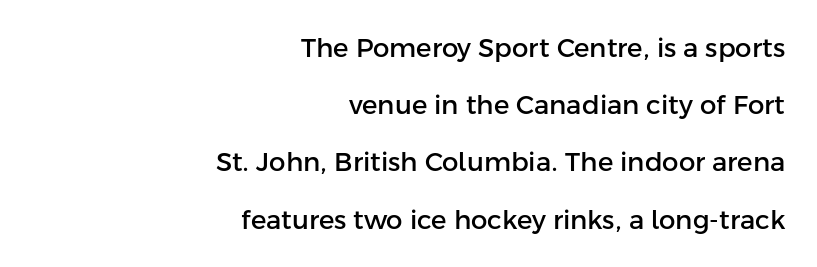
The rag falls on the left side of this text block. The axis of the letterforms is exactly vertical. One glance says open: line gaps are wider than usual. This rendering leaves character spacing at its baseline value. Descenders hang freely into open space.
